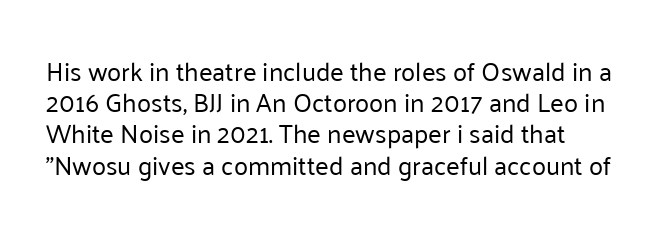
Q: Is the text bold? A: No.
Q: Is the text italic (slanted)? A: No, it is upright.
Q: Is the text underlined? A: No.
Q: How is the paragraph aligned? A: Left-aligned.
Q: Is the spacing between letters normal or unusually wide? A: Normal.
